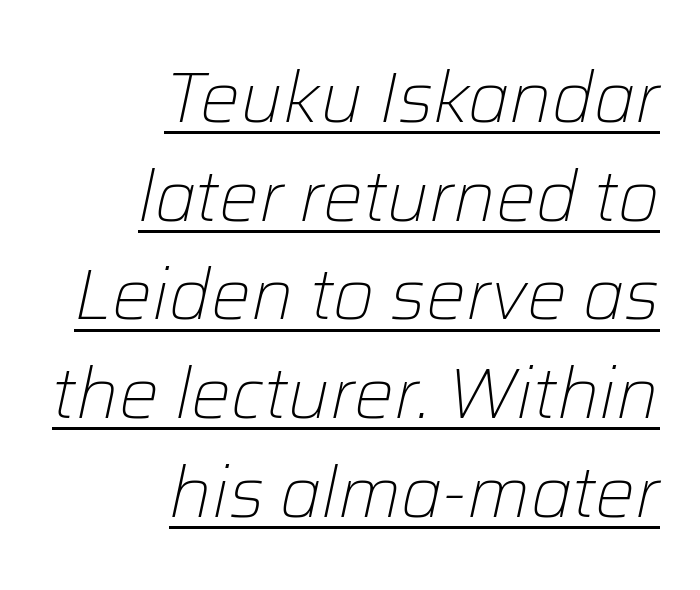
The image shows 71 px light type, italic (leaning right); set right-aligned, normal line spacing (1.39x), normal letter spacing, underlined; low stroke contrast and a medium x-height.
